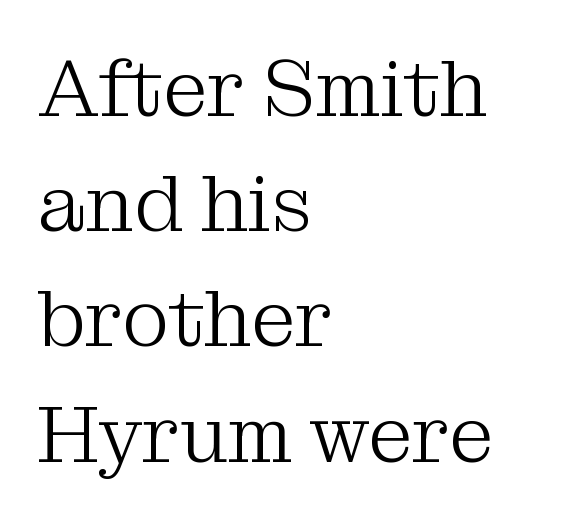
The image shows 80 px light serif type, upright; set left-aligned, normal line spacing (1.44x), normal letter spacing, not underlined; medium stroke contrast and a medium x-height.
